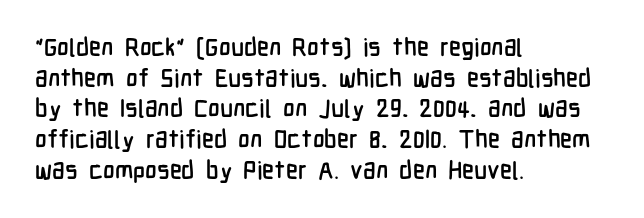
Which margin do the lines hug? The left one — the right edge is uneven. Bare-footed words on every line. Here the glyphs are tracked normally, forming tight word shapes. Does the lettering tilt? It doesn't — this is upright.
